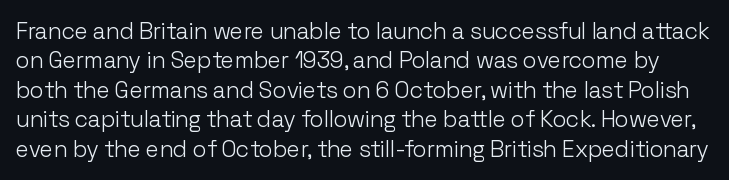
Check under the words: just untouched page. Is the type heavy? It reads as light-to-regular instead. The face used here is rendered with its standard letterfit. Normally led — the rows are evenly, conventionally spaced. Every character sits straight up, as roman type does.
